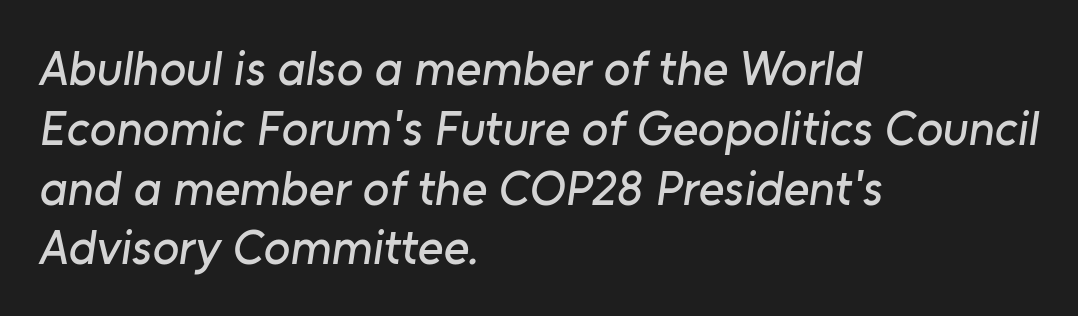
Letter spacing: default. Lines of text with bare space underneath. Each line starts at the same left margin while the right side varies. The rendering uses natural spacing where letterforms have individual widths. The typeface chosen for these lines omits serifs.
